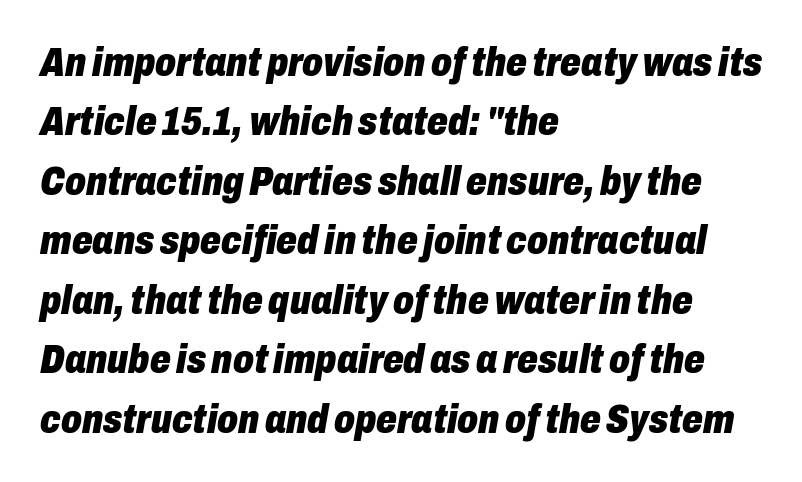
Notice how thick the strokes are: this is what a full bold looks like. Here the designer chose a conventional face with non-uniform glyph widths. In CSS terms this would be text-align: left. Compared with typical paragraphs, the rows here are spaced about the same. The text carries the slant typical of an italic or oblique font. Rule under the text: the space is simply empty.
